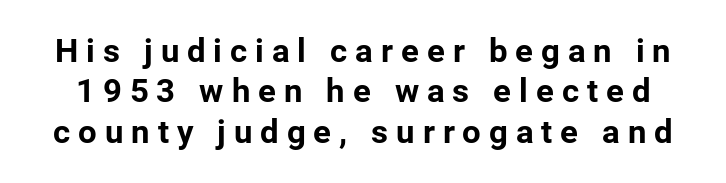
{"serif": "no", "italic": "no", "bold": "yes", "weight": "bold", "width": "normal", "stroke_contrast": "low", "x_height": "medium", "monospaced": "no", "underline": "no", "line_spacing_ratio": 1.22, "letter_spacing": "wide", "letter_spacing_em": 0.24, "glyph_px": 33}
